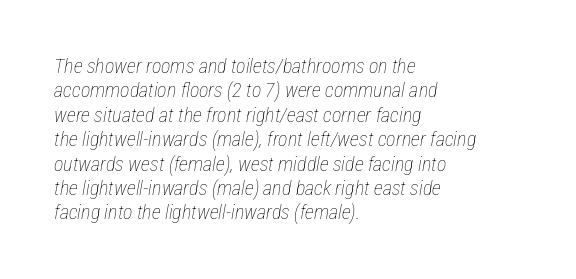
Stroke thickness stays within the range of a standard reading face or lighter. There's an unmistakable incline to the writing here. Spacing between characters is what you'd get straight out of the box. The rag falls on the right side of this text block. Descender tails drop into unmarked territory.
